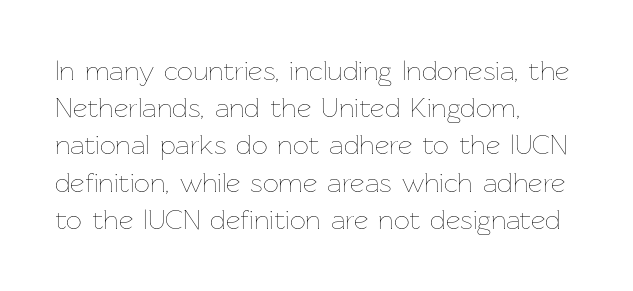
The image shows 28 px thin type, upright; set left-aligned, normal line spacing (1.33x), normal letter spacing, not underlined; low stroke contrast and a medium x-height.
